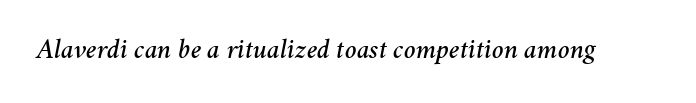
The image shows 28 px text type, italic (leaning right); set normal letter spacing, not underlined; medium stroke contrast and a medium x-height.
